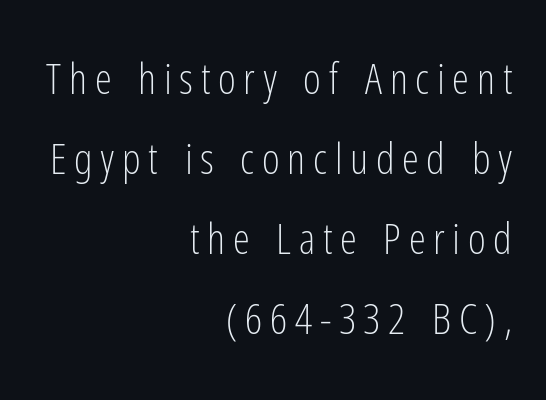
Q: Is the text bold? A: No.
Q: Is the text italic (slanted)? A: No, it is upright.
Q: Is the typeface a serif or a sans-serif typeface? A: Sans-serif.
Q: Is the text underlined? A: No.
Q: How is the paragraph aligned? A: Right-aligned.
Q: Width (condensed, normal, or wide)? A: Condensed.
Q: Stroke contrast? A: Low.
Q: x-height? A: Medium.
Q: Monospaced? A: No.
